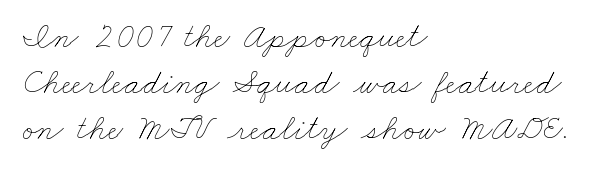
{"bold": "no", "weight": "thin", "width": "wide", "stroke_contrast": "low", "x_height": "small", "monospaced": "no", "underline": "no", "align": "left", "line_spacing": "normal", "line_spacing_ratio": 1.32, "letter_spacing": "normal", "letter_spacing_em": 0.0, "glyph_px": 35}
